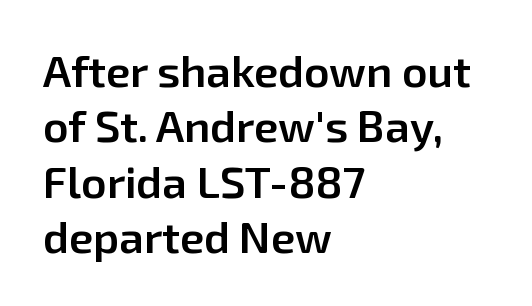
The image shows 44 px semibold sans-serif type, upright; set left-aligned, normal line spacing (1.26x), normal letter spacing, not underlined; low stroke contrast and a medium x-height.
